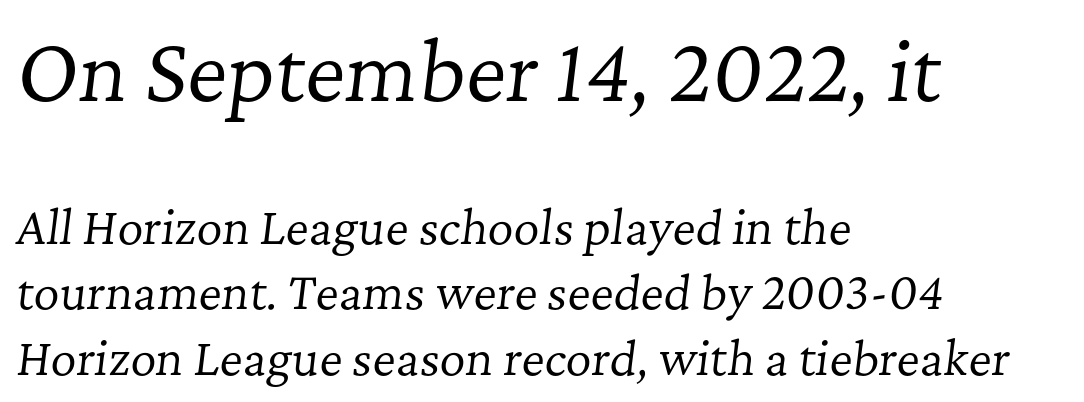
Layout note: lines flush left. The passage shown is typed in a proportional face where columns would drift. Little horizontal feet cap the strokes, marking this as serif type. The more generous point size was reserved for the upper chunk. Weight: not bold — regular or lighter.
